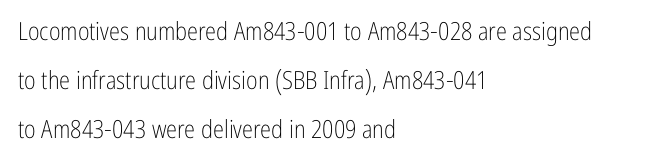
{"italic": "no", "bold": "no", "underline": "no", "align": "left", "line_spacing": "loose", "line_spacing_ratio": 1.96, "letter_spacing": "normal", "letter_spacing_em": 0.0, "glyph_px": 25}
